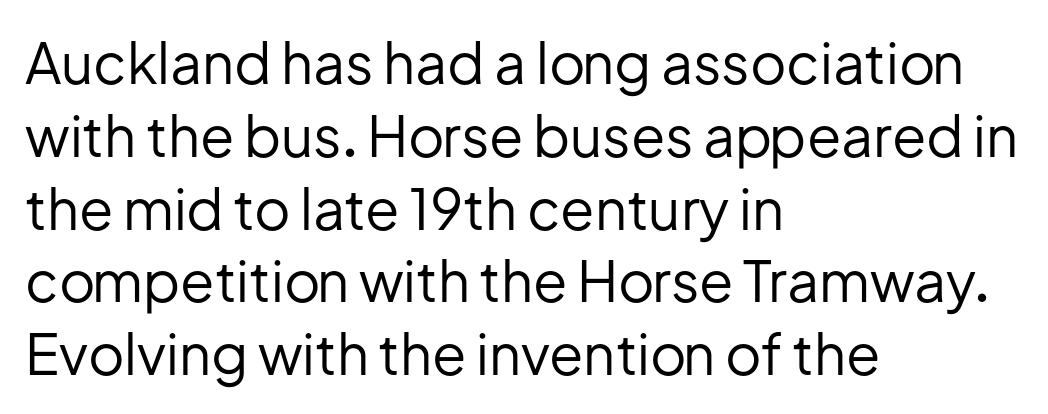
Q: Is the text bold? A: No.
Q: Is the text italic (slanted)? A: No, it is upright.
Q: Is the typeface a serif or a sans-serif typeface? A: Sans-serif.
Q: Is the text underlined? A: No.
Q: How is the paragraph aligned? A: Left-aligned.
Q: Is the spacing between letters normal or unusually wide? A: Normal.
Q: Is the spacing between lines tight, normal or loose? A: Normal.
Q: Width (condensed, normal, or wide)? A: Normal.
Q: Stroke contrast? A: Low.
Q: x-height? A: Medium.
Q: Monospaced? A: No.
